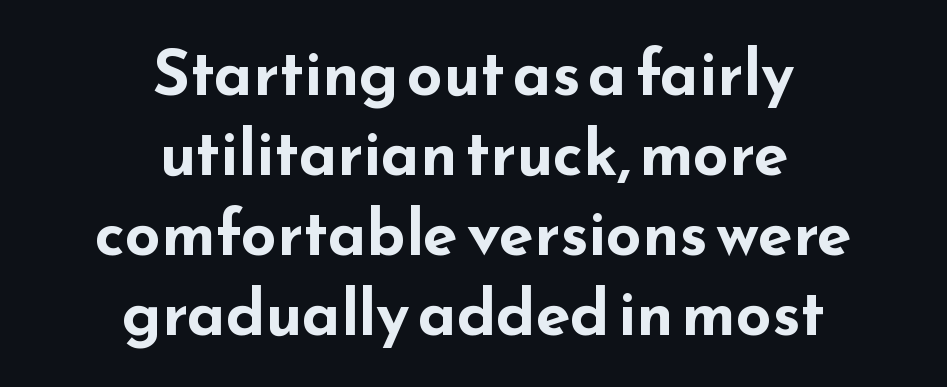
Q: Is the text bold? A: Yes.
Q: Is the text italic (slanted)? A: No, it is upright.
Q: Is the typeface a serif or a sans-serif typeface? A: Sans-serif.
Q: Is the text underlined? A: No.
Q: How is the paragraph aligned? A: Centered.
Q: Is the spacing between letters normal or unusually wide? A: Normal.
Q: Is the spacing between lines tight, normal or loose? A: Normal.
Q: Width (condensed, normal, or wide)? A: Wide.
Q: Stroke contrast? A: Low.
Q: x-height? A: Small.
Q: Monospaced? A: No.
